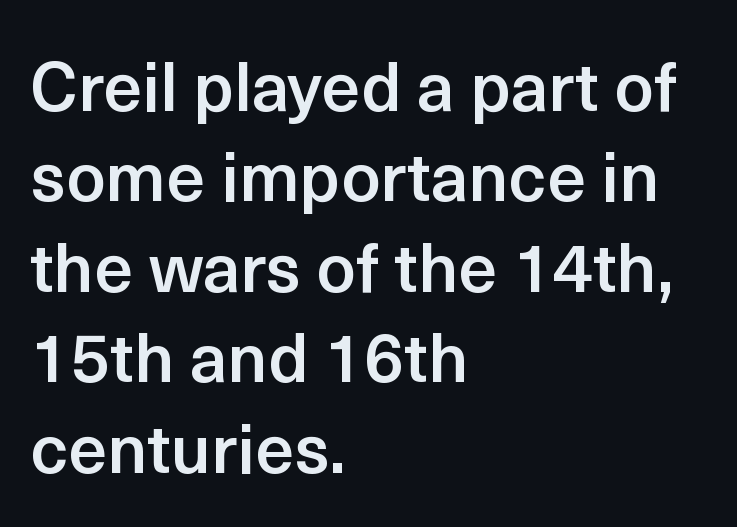
The rendering uses a moderate line-height, typical for paragraphs. You can tell from the bare stems that sans-serif type was used. Casual observation: everything's shoved over to the left. Look at the tracking — it's just the regular setting, nothing added. Is this a fixed-width face? No — the glyphs have proportional, varying widths.
